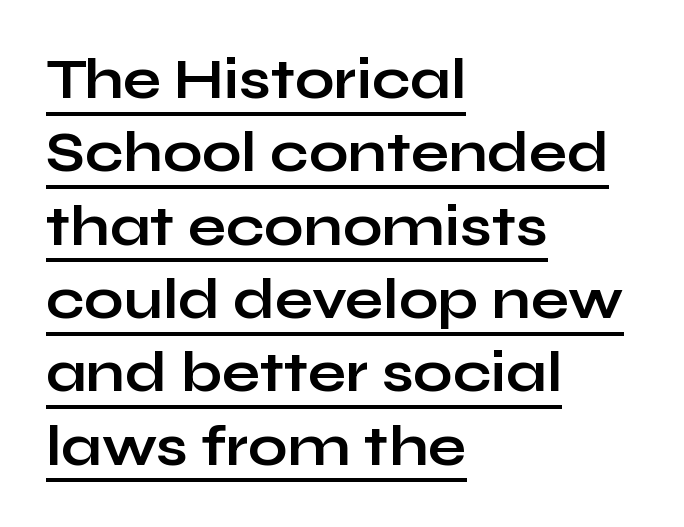
The characters look thick and weighty, a clear bold. Nope, no serifs anywhere on these letters. Looks like someone drew a line under every word here. If you measured baseline to baseline, you'd find a middling distance.
